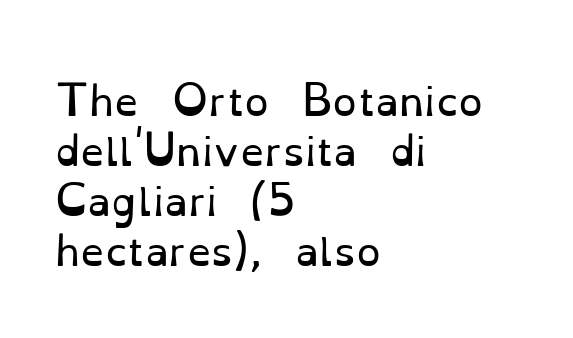
Q: Is the text bold? A: No.
Q: Is the text italic (slanted)? A: No, it is upright.
Q: Is the typeface a serif or a sans-serif typeface? A: Serif.
Q: Is the text underlined? A: No.
Q: How is the paragraph aligned? A: Left-aligned.
Q: Is the spacing between letters normal or unusually wide? A: Normal.
Q: Is the spacing between lines tight, normal or loose? A: Normal.
Q: Width (condensed, normal, or wide)? A: Normal.
Q: Stroke contrast? A: Low.
Q: x-height? A: Small.
Q: Monospaced? A: No.
